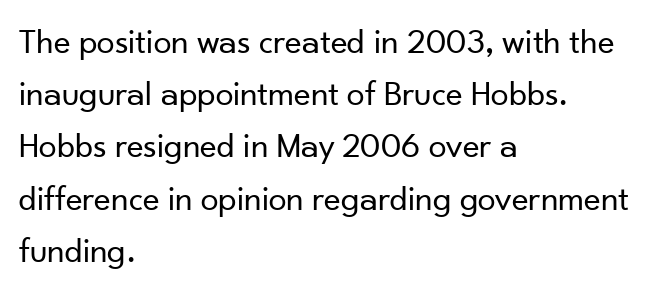
{"serif": "no", "italic": "no", "bold": "no", "weight": "regular", "width": "normal", "stroke_contrast": "low", "x_height": "small", "monospaced": "no", "underline": "no", "align": "left", "line_spacing": "normal", "line_spacing_ratio": 1.45, "letter_spacing": "normal", "letter_spacing_em": 0.0, "glyph_px": 36}
